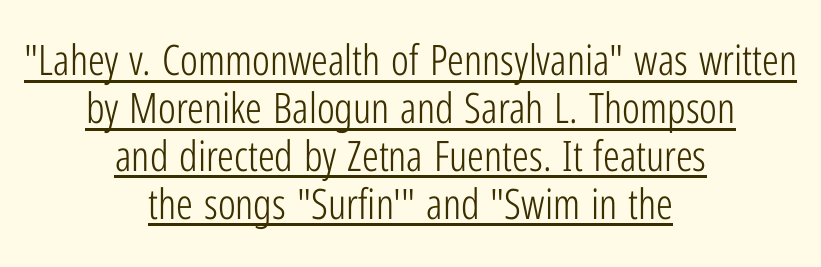
{"serif": "no", "italic": "no", "bold": "no", "weight": "light", "width": "condensed", "stroke_contrast": "low", "x_height": "medium", "monospaced": "no", "underline": "yes", "align": "center", "line_spacing": "tight", "line_spacing_ratio": 1.14, "letter_spacing": "normal", "letter_spacing_em": 0.0, "glyph_px": 42}
